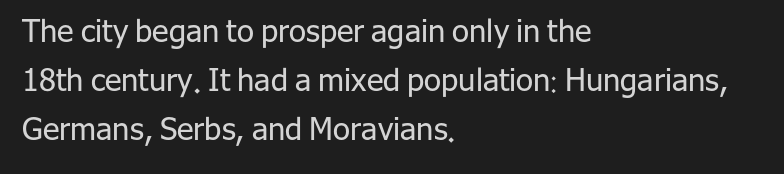
Q: Is the text bold? A: No.
Q: Is the text italic (slanted)? A: No, it is upright.
Q: Is the typeface a serif or a sans-serif typeface? A: Sans-serif.
Q: Is the text underlined? A: No.
Q: How is the paragraph aligned? A: Left-aligned.
Q: Is the spacing between letters normal or unusually wide? A: Normal.
Q: Is the spacing between lines tight, normal or loose? A: Normal.
Q: Width (condensed, normal, or wide)? A: Normal.
Q: Stroke contrast? A: Low.
Q: x-height? A: Medium.
Q: Monospaced? A: No.
